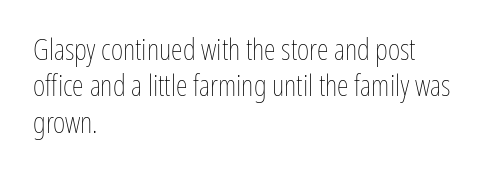
{"italic": "no", "bold": "no", "weight": "thin", "width": "condensed", "stroke_contrast": "low", "x_height": "medium", "monospaced": "no", "underline": "no", "align": "left", "line_spacing_ratio": 1.21, "letter_spacing": "normal", "letter_spacing_em": 0.0, "glyph_px": 30}
